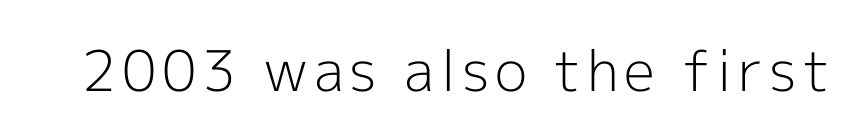
Q: Is the text bold? A: No.
Q: Is the text italic (slanted)? A: No, it is upright.
Q: Is the typeface a serif or a sans-serif typeface? A: Sans-serif.
Q: Is the text underlined? A: No.
Q: Width (condensed, normal, or wide)? A: Normal.
Q: x-height? A: Medium.
Q: Monospaced? A: No.
